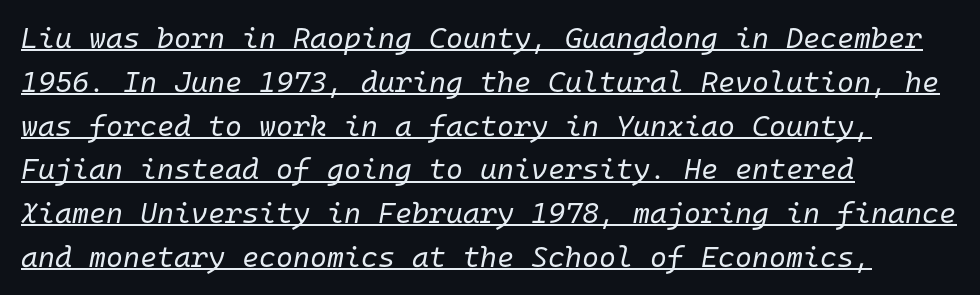
The image shows 29 px regular-weight type, italic (leaning right), monospaced; set left-aligned, normal line spacing (1.51x), normal letter spacing, underlined; low stroke contrast and a medium x-height.
